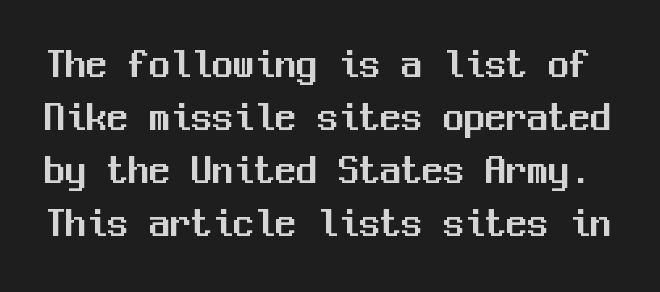
The image shows 42 px sans-serif type, upright, monospaced; set normal line spacing (1.26x), normal letter spacing, not underlined; medium stroke contrast and a medium x-height.
